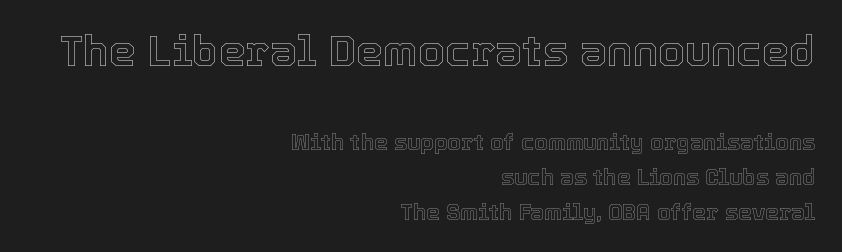
The image shows 43 px text type, upright; set right-aligned, normal line spacing (1.59x), normal letter spacing, not underlined; the first (top) block is 1.95x larger; a medium x-height.
